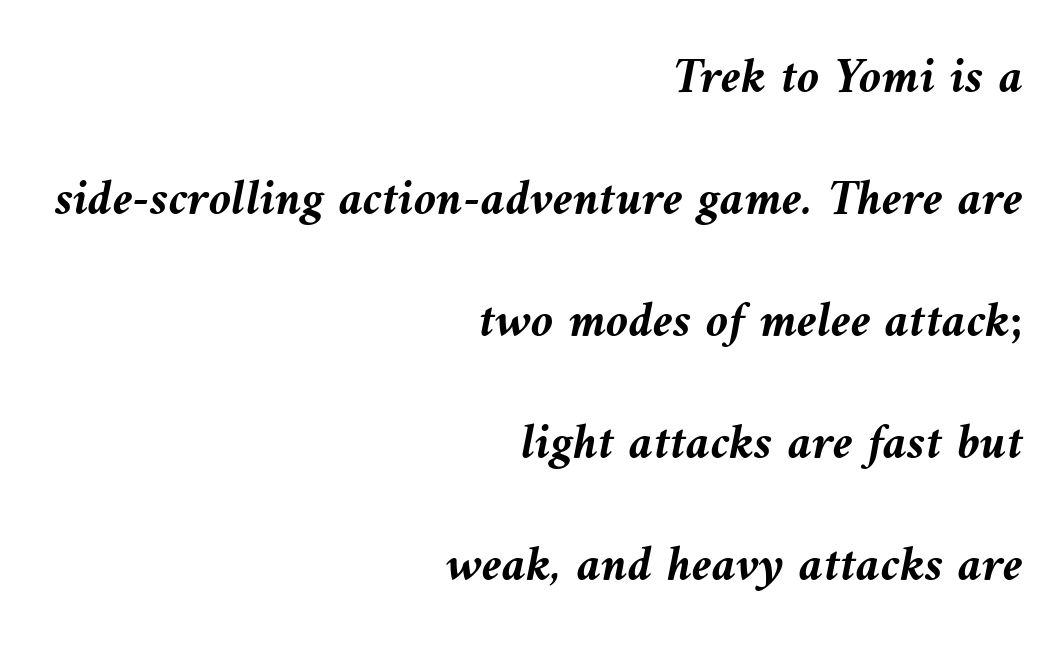
These lines are set flush right with a ragged left edge. Look at the stroke-to-counter ratio: heavy, a bold. No extra tracking has been applied to these lines. Yep, that's italic — everything's leaning. This block would shrink considerably if given ordinary leading; it's expanded now.
